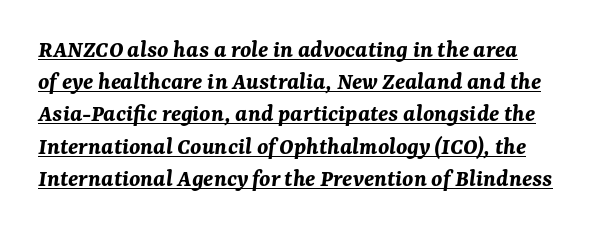
{"italic": "yes", "lean": "right", "slant_degrees": 7, "bold": "yes", "underline": "yes", "line_spacing": "normal", "line_spacing_ratio": 1.29, "letter_spacing": "normal", "letter_spacing_em": 0.0, "glyph_px": 25}
